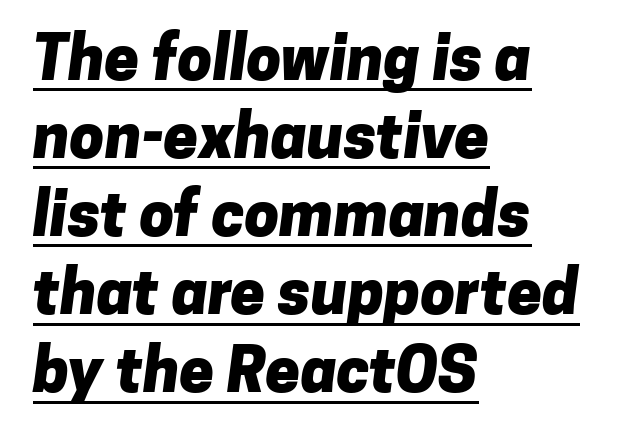
Q: Is the text bold? A: Yes.
Q: Is the typeface a serif or a sans-serif typeface? A: Sans-serif.
Q: Is the text underlined? A: Yes.
Q: How is the paragraph aligned? A: Left-aligned.
Q: Is the spacing between letters normal or unusually wide? A: Normal.
Q: Is the spacing between lines tight, normal or loose? A: Normal.
Q: Width (condensed, normal, or wide)? A: Normal.
Q: Stroke contrast? A: Low.
Q: x-height? A: Medium.
Q: Monospaced? A: No.
